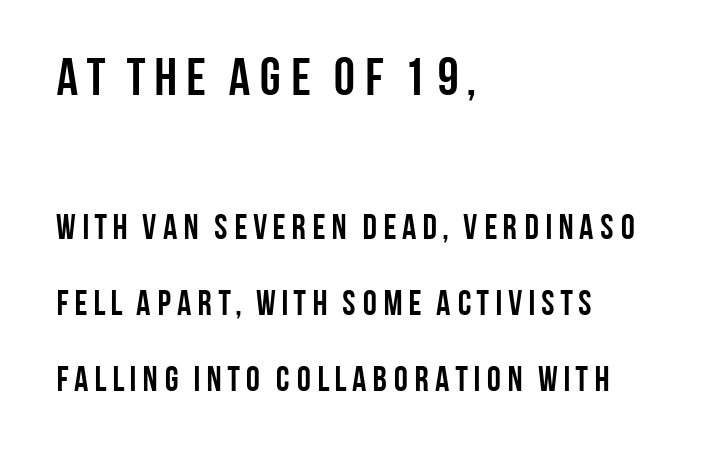
The upper block of text is set noticeably larger than the block beneath it. The type family on display is of the sans-serif kind. Plain, unruled lines of type. The font is running at its bold setting. Notice how the stems are strictly vertical — no italics here.
